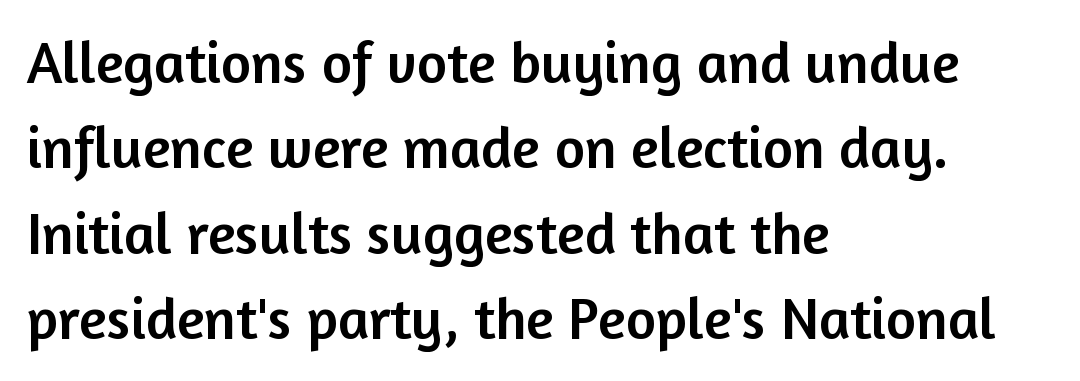
You can tell from the bare stems that sans-serif type was used. The paragraph has a hard left edge and a soft right edge. Note the varied advance widths — an 'i' is clearly narrower than an 'm'. The space directly below the letters is spotless. A typesetter would call this leading conventional body-copy spacing.
